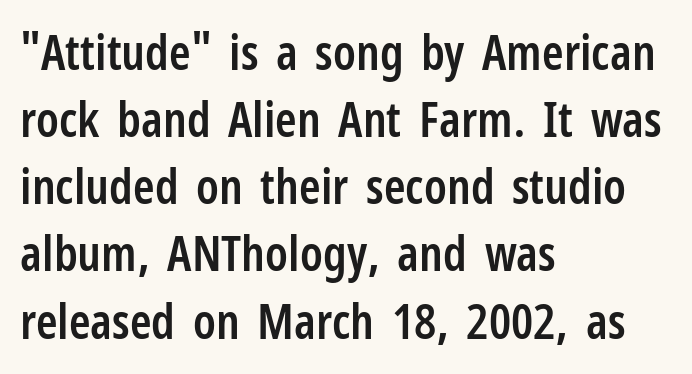
Q: Is the text bold? A: Semi-bold.
Q: Is the text italic (slanted)? A: No, it is upright.
Q: Is the typeface a serif or a sans-serif typeface? A: Sans-serif.
Q: Is the text underlined? A: No.
Q: How is the paragraph aligned? A: Left-aligned.
Q: Is the spacing between letters normal or unusually wide? A: Normal.
Q: Is the spacing between lines tight, normal or loose? A: Normal.
Q: Width (condensed, normal, or wide)? A: Condensed.
Q: Stroke contrast? A: Low.
Q: x-height? A: Medium.
Q: Monospaced? A: No.
